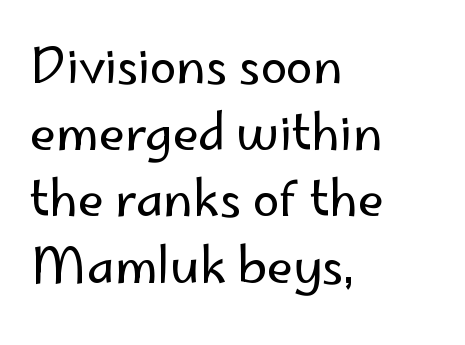
Q: Is the text bold? A: No.
Q: Is the text italic (slanted)? A: No, it is upright.
Q: Is the typeface a serif or a sans-serif typeface? A: Sans-serif.
Q: Is the text underlined? A: No.
Q: How is the paragraph aligned? A: Left-aligned.
Q: Is the spacing between letters normal or unusually wide? A: Normal.
Q: Is the spacing between lines tight, normal or loose? A: Normal.
Q: Width (condensed, normal, or wide)? A: Normal.
Q: Stroke contrast? A: Low.
Q: x-height? A: Small.
Q: Monospaced? A: No.
